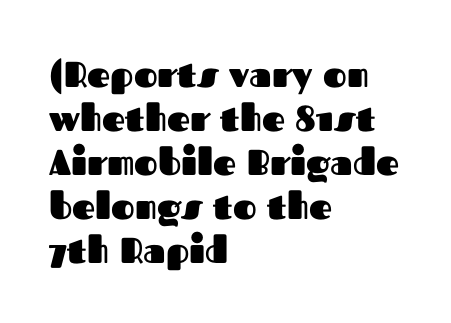
The image shows 36 px heavy sans-serif type, upright; set left-aligned, line spacing 1.22x, normal letter spacing, not underlined; medium stroke contrast and a medium x-height.
